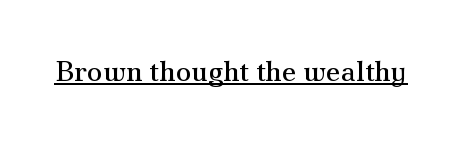
The image shows 29 px regular-weight serif type, upright; set normal letter spacing, underlined; medium stroke contrast and a small x-height.
